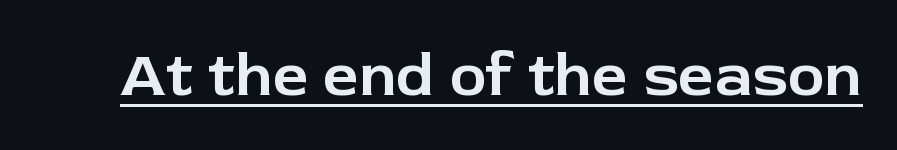
Q: Is the text italic (slanted)? A: No, it is upright.
Q: Is the typeface a serif or a sans-serif typeface? A: Sans-serif.
Q: Is the text underlined? A: Yes.
Q: Is the spacing between letters normal or unusually wide? A: Normal.
Q: Width (condensed, normal, or wide)? A: Normal.
Q: Stroke contrast? A: Low.
Q: x-height? A: Medium.
Q: Monospaced? A: No.
